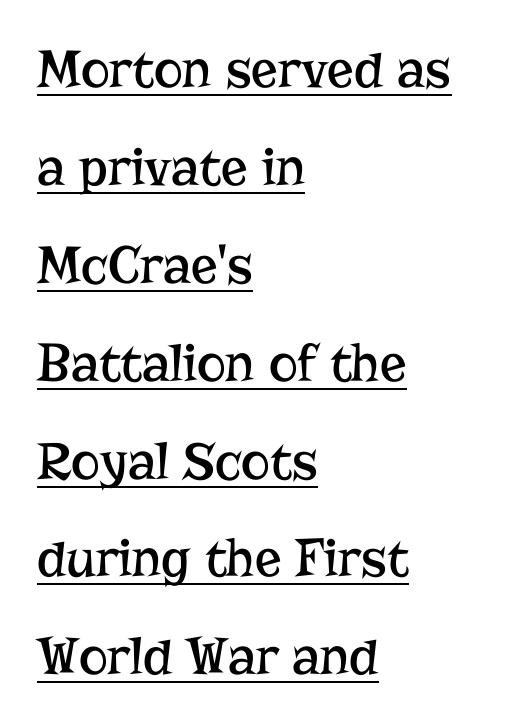
The image shows 55 px regular-weight serif type, upright; set left-aligned, line spacing 1.78x, normal letter spacing, underlined; low stroke contrast and a medium x-height.
